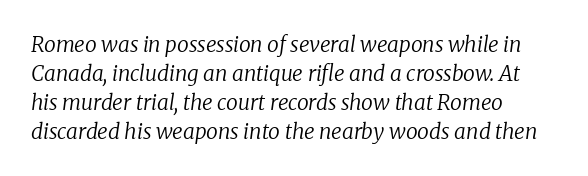
{"italic": "yes", "lean": "right", "slant_degrees": 8, "bold": "no", "underline": "no", "align": "left", "line_spacing": "normal", "line_spacing_ratio": 1.38, "letter_spacing": "normal", "letter_spacing_em": 0.0, "glyph_px": 21}
